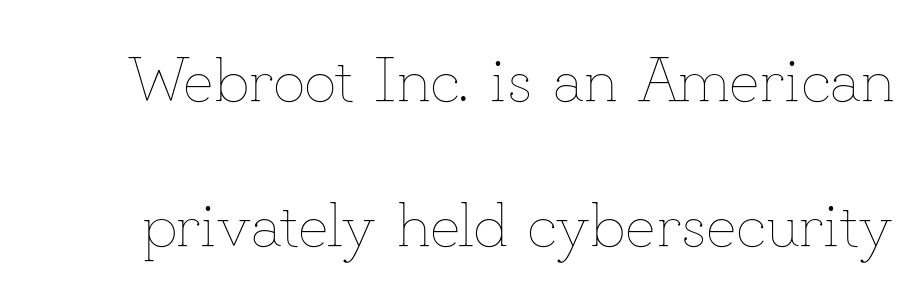
{"italic": "no", "bold": "no", "weight": "thin", "width": "normal", "stroke_contrast": "low", "x_height": "small", "monospaced": "no", "underline": "no", "line_spacing": "loose", "line_spacing_ratio": 2.3, "letter_spacing": "normal", "letter_spacing_em": 0.0, "glyph_px": 63}
